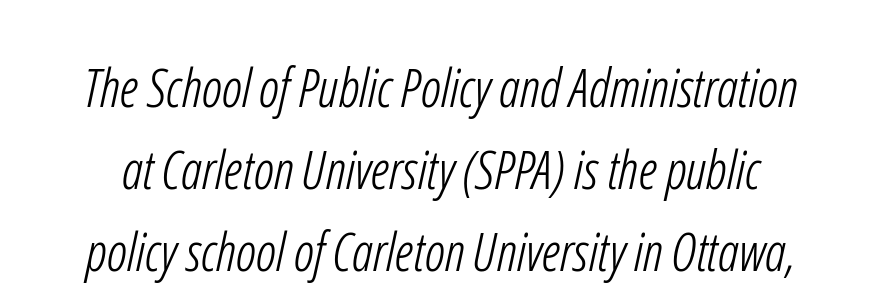
The image shows 53 px light, condensed sans-serif type; set normal line spacing (1.55x), normal letter spacing, not underlined; low stroke contrast and a medium x-height.
